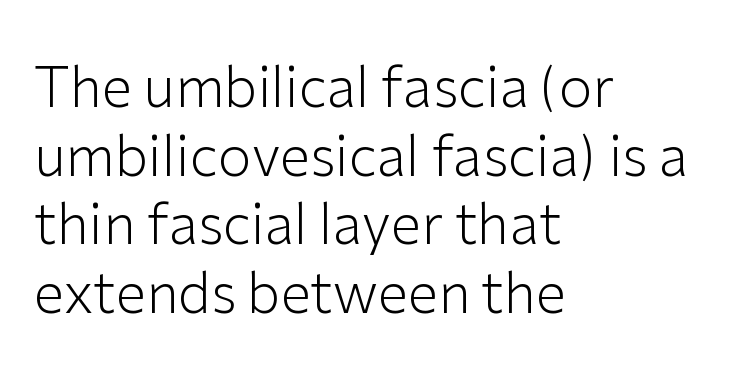
The image shows 55 px light sans-serif type, upright; set left-aligned, normal line spacing (1.25x), normal letter spacing, not underlined; low stroke contrast and a medium x-height.
